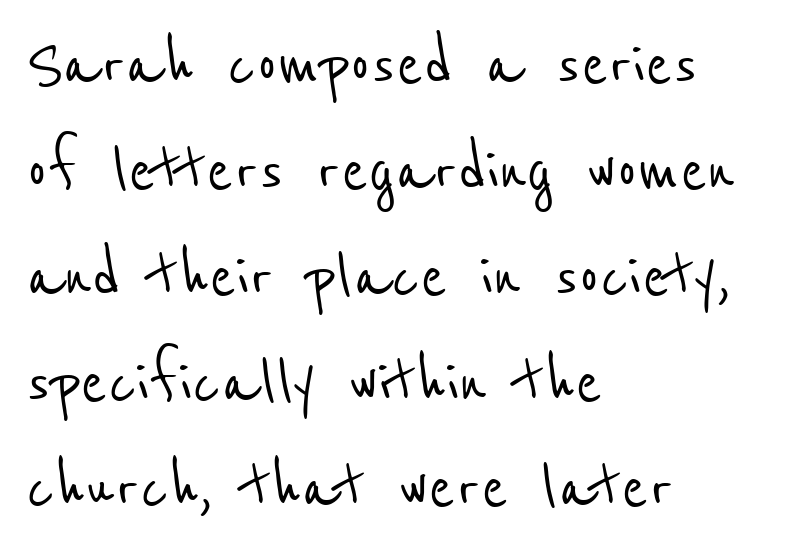
{"serif": "no", "width": "condensed", "stroke_contrast": "low", "x_height": "medium", "monospaced": "no", "underline": "no", "align": "left", "line_spacing": "normal", "line_spacing_ratio": 1.34, "letter_spacing": "normal", "letter_spacing_em": 0.0, "glyph_px": 79}
